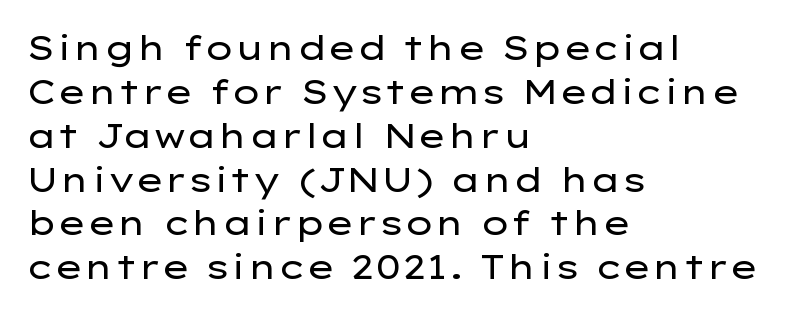
Q: Is the text bold? A: No.
Q: Is the text italic (slanted)? A: No, it is upright.
Q: Is the typeface a serif or a sans-serif typeface? A: Sans-serif.
Q: Is the text underlined? A: No.
Q: How is the paragraph aligned? A: Left-aligned.
Q: Is the spacing between letters normal or unusually wide? A: Normal.
Q: Is the spacing between lines tight, normal or loose? A: Normal.
Q: Width (condensed, normal, or wide)? A: Wide.
Q: Stroke contrast? A: Low.
Q: x-height? A: Medium.
Q: Monospaced? A: No.
